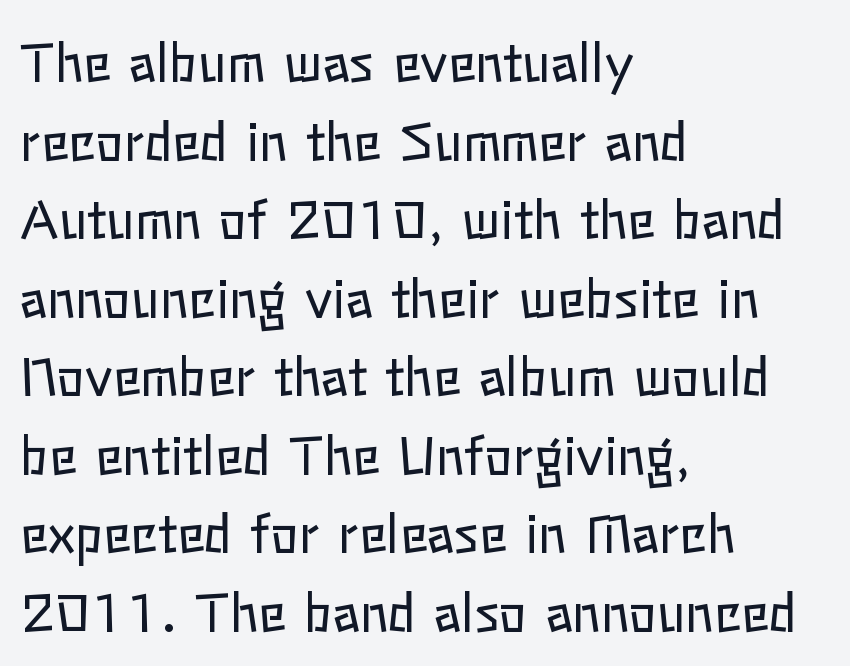
Q: Is the text bold? A: No.
Q: Is the text italic (slanted)? A: No, it is upright.
Q: Is the text underlined? A: No.
Q: How is the paragraph aligned? A: Left-aligned.
Q: Is the spacing between letters normal or unusually wide? A: Normal.
Q: Is the spacing between lines tight, normal or loose? A: Normal.
Q: Width (condensed, normal, or wide)? A: Normal.
Q: Stroke contrast? A: Low.
Q: x-height? A: Medium.
Q: Monospaced? A: No.
